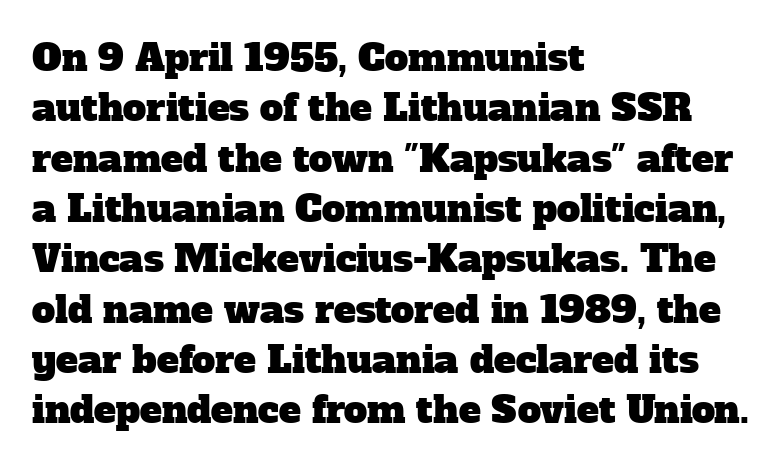
If you measured baseline to baseline, you'd find a middling distance. The face used here is proportionally spaced, like ordinary book or web type. Characters follow at the spacing the type designer built in. Note: serifs present on the glyphs. Has an underline been added? It has not. A classic flush-left, rag-right setting is used for this passage.
